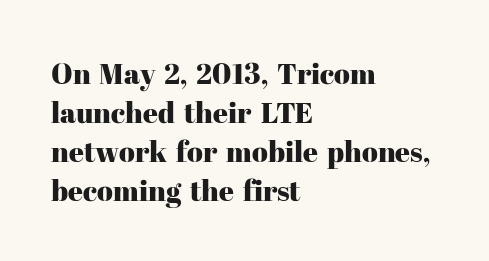
{"serif": "yes", "italic": "no", "width": "normal", "stroke_contrast": "high", "x_height": "medium", "monospaced": "no", "underline": "no", "align": "left", "line_spacing": "normal", "line_spacing_ratio": 1.34, "letter_spacing": "normal", "letter_spacing_em": 0.0, "glyph_px": 29}
